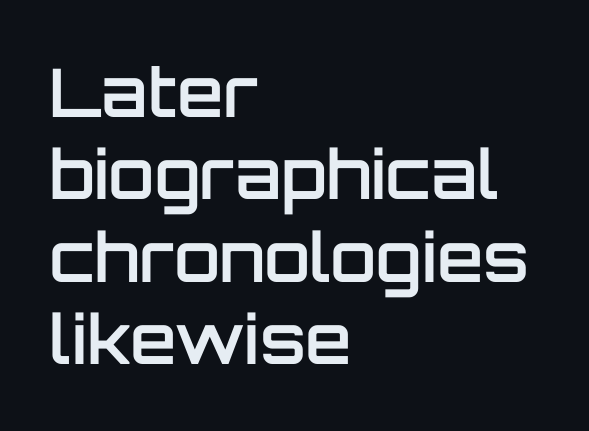
{"serif": "no", "italic": "no", "bold": "semi", "weight": "semibold", "width": "normal", "stroke_contrast": "low", "x_height": "large", "monospaced": "no", "underline": "no", "align": "left", "line_spacing_ratio": 1.23, "letter_spacing": "normal", "letter_spacing_em": 0.0, "glyph_px": 67}
